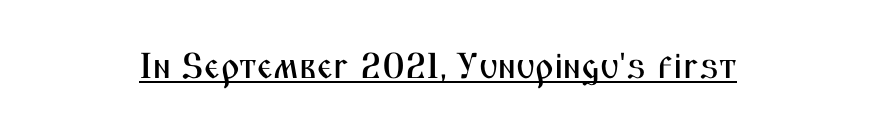
{"serif": "no", "italic": "no", "width": "condensed", "stroke_contrast": "medium", "x_height": "medium", "monospaced": "no", "underline": "yes", "letter_spacing": "normal", "letter_spacing_em": 0.0, "glyph_px": 36}
